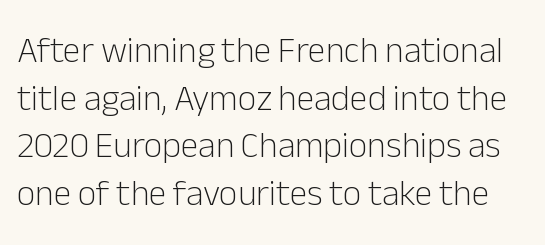
Varying glyph widths throughout — classic text-font behaviour. The type sits square on the baseline with zero lean. Regular leading. This is sans-serif lettering, the kind often seen on screens and signage. The typeface has the unassuming heft of standard copy or less.
